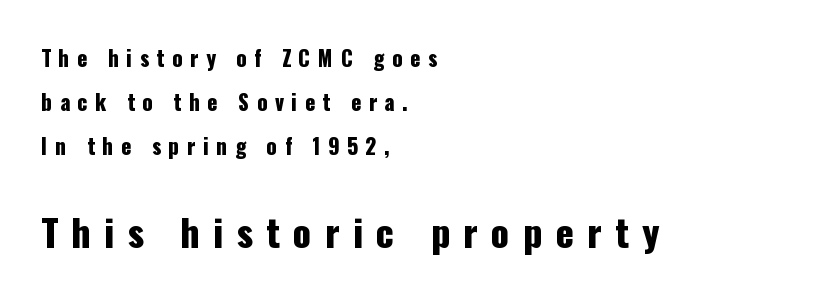
Q: Is the text italic (slanted)? A: No, it is upright.
Q: Is the typeface a serif or a sans-serif typeface? A: Sans-serif.
Q: Is the text underlined? A: No.
Q: How is the paragraph aligned? A: Left-aligned.
Q: Is the spacing between letters normal or unusually wide? A: Unusually wide.
Q: Is the spacing between lines tight, normal or loose? A: Loose.
Q: Which block of text is set in a larger size, the first (top) or the second (bottom)? A: The second (bottom) one.
Q: Width (condensed, normal, or wide)? A: Condensed.
Q: Stroke contrast? A: Low.
Q: x-height? A: Medium.
Q: Monospaced? A: No.
